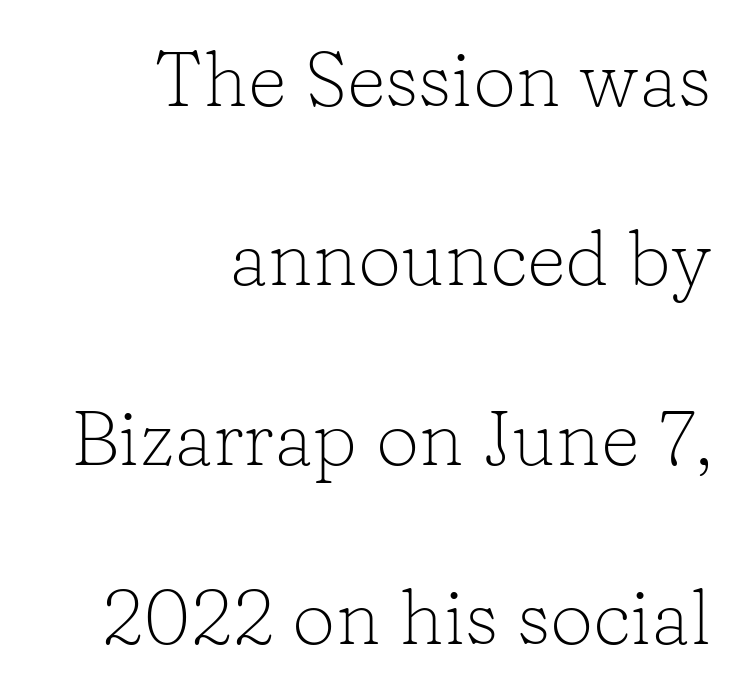
{"serif": "yes", "italic": "no", "bold": "no", "weight": "light", "width": "normal", "stroke_contrast": "low", "x_height": "medium", "monospaced": "no", "underline": "no", "align": "right", "line_spacing": "loose", "line_spacing_ratio": 2.33, "letter_spacing": "normal", "letter_spacing_em": 0.0, "glyph_px": 77}
